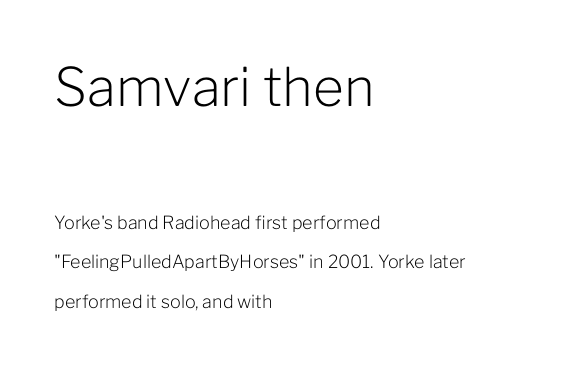
This rendering features lettering with no underline. A typesetter would call this proportional, since set widths differ per character. The lines in this sample share a left origin and differ only in where they stop. These lines were composed using upright roman letters. The passage shown stacks its lines with a broad gap.
